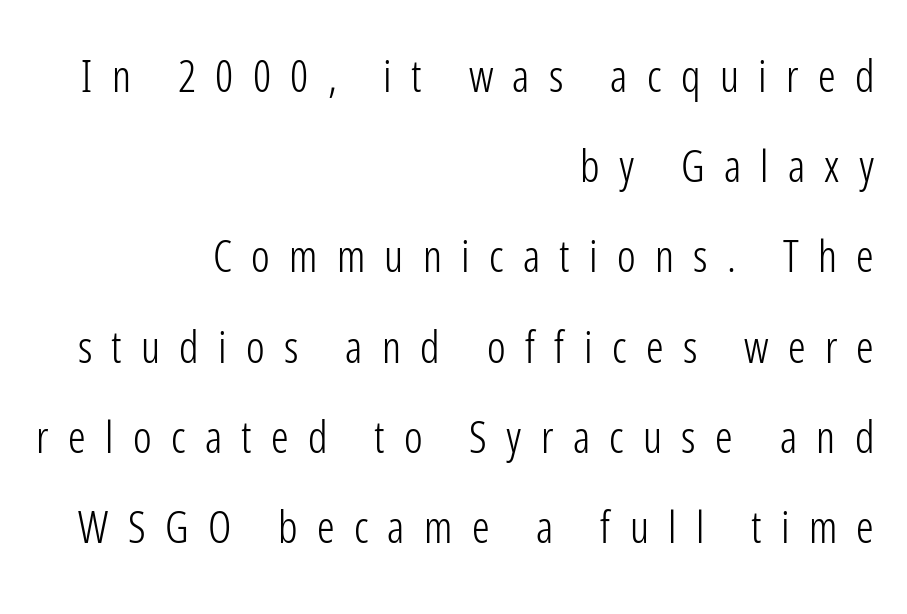
Tracking here is generous; glyphs stand well apart from one another. A light-to-regular cut is what we see here. The passage shown is typed in a proportional face where columns would drift. Line ends are locked; line starts wander. Baseline-to-baseline distance is far greater than the letter height. The words here are not underlined.
